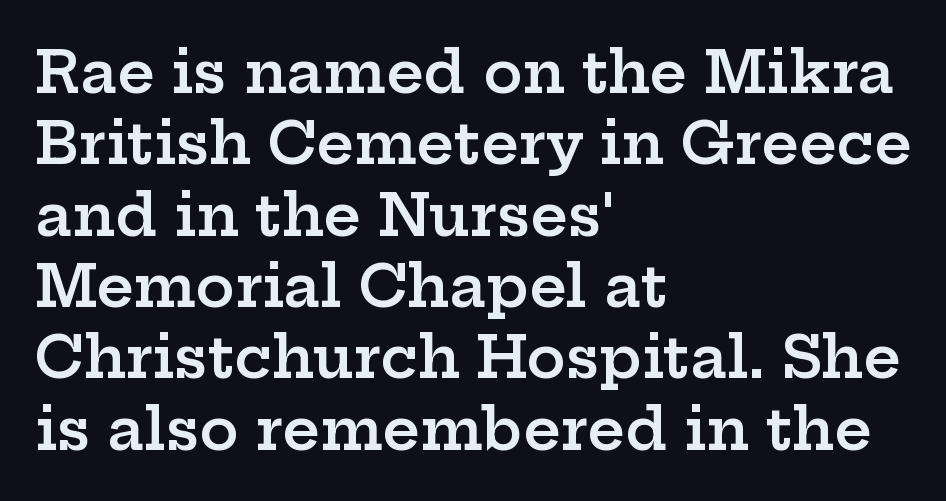
The image shows 58 px semibold, wide serif type, upright; set left-aligned, line spacing 1.23x, normal letter spacing, not underlined; low stroke contrast and a medium x-height.
